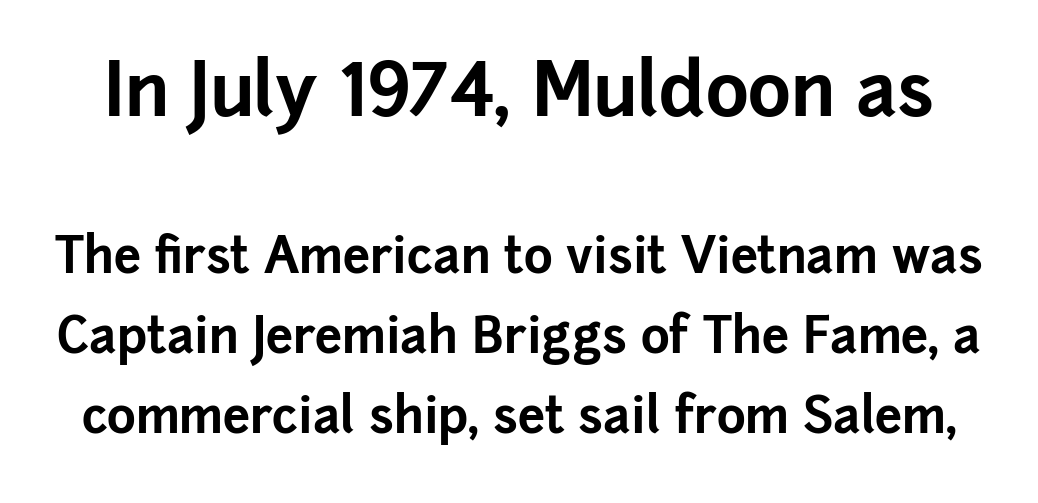
The letters in the upper block stand taller than those in the block below. Note: no serifs on the glyphs. As a designer I'd log this as weight 700, bold. Do the characters align in a grid? No, the font is proportional.
